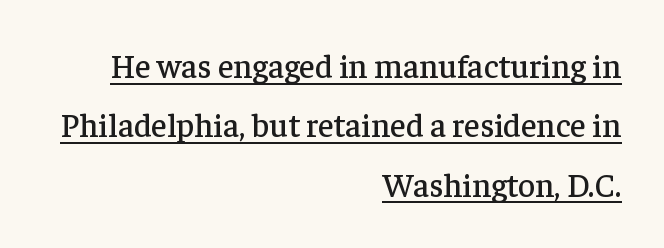
The image shows 33 px serif type, upright; set right-aligned, line spacing 1.8x, normal letter spacing, underlined; low stroke contrast and a medium x-height.
